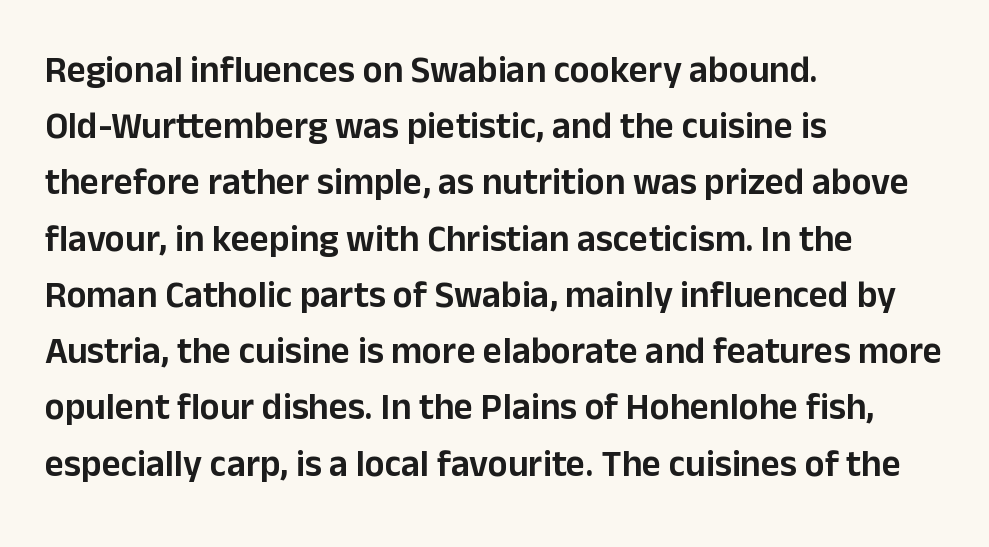
Tall strokes in this sample are plumb rather than angled. Every row of glyphs begins at an identical x-position on the left. Each letter keeps its own natural width here, so spacing adapts to shape. A typesetter would label this face a sans.
